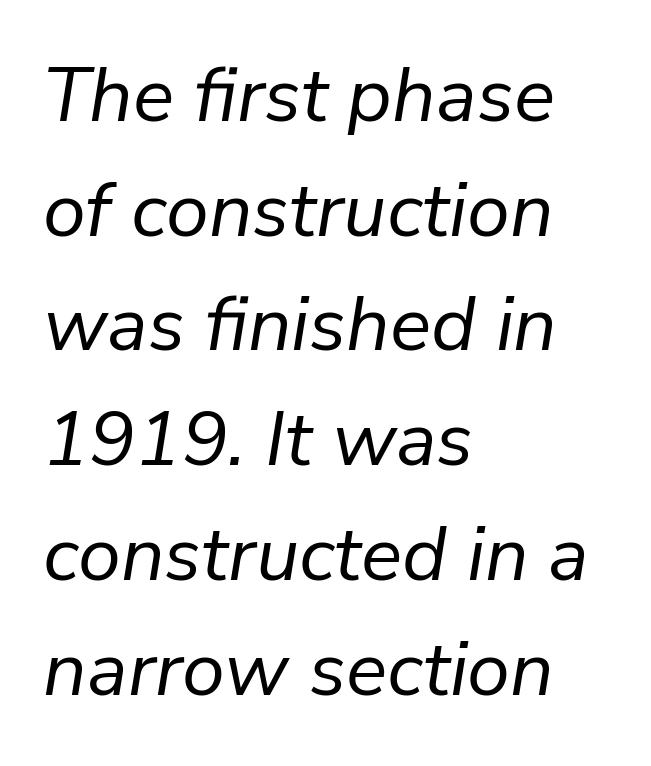
The image shows 77 px regular-weight type, italic (leaning right); set left-aligned, normal line spacing (1.49x), normal letter spacing, not underlined; low stroke contrast and a medium x-height.
